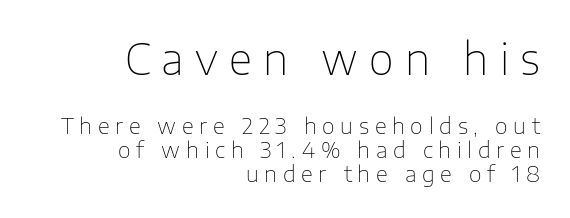
{"serif": "no", "italic": "no", "bold": "no", "weight": "thin", "width": "normal", "stroke_contrast": "low", "x_height": "medium", "monospaced": "no", "underline": "no", "align": "right", "line_spacing": "tight", "line_spacing_ratio": 1.09, "letter_spacing": "wide", "letter_spacing_em": 0.26, "larger_block": "first", "size_ratio": 1.95, "glyph_px": 43}
